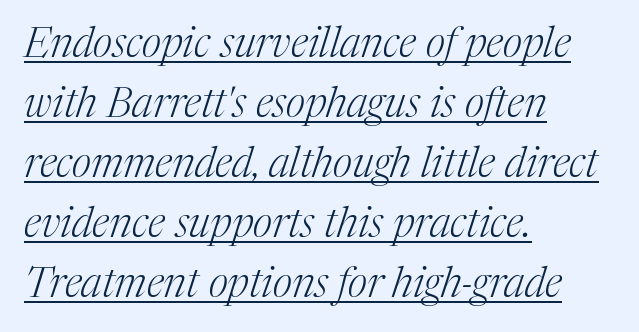
Tracking value appears to be zero — textbook default spacing. Does a line run under the words? Yes, clearly. The passage shown leans; its letterforms are oblique. Is this a fixed-width face? No — the glyphs have proportional, varying widths. Summary of weight: not heavy and not bold. Leftover space on each line is placed entirely after the last word.
